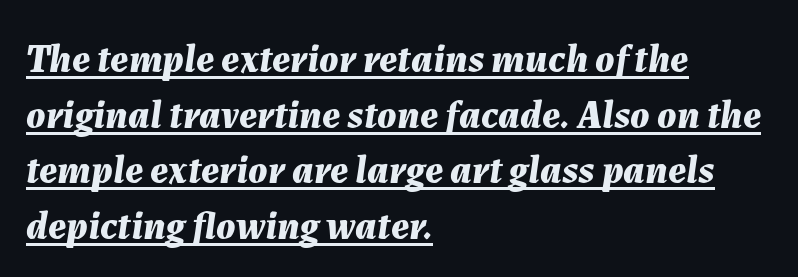
The image shows 40 px bold type, italic (leaning right); set left-aligned, normal line spacing (1.39x), normal letter spacing, underlined; medium stroke contrast and a medium x-height.
